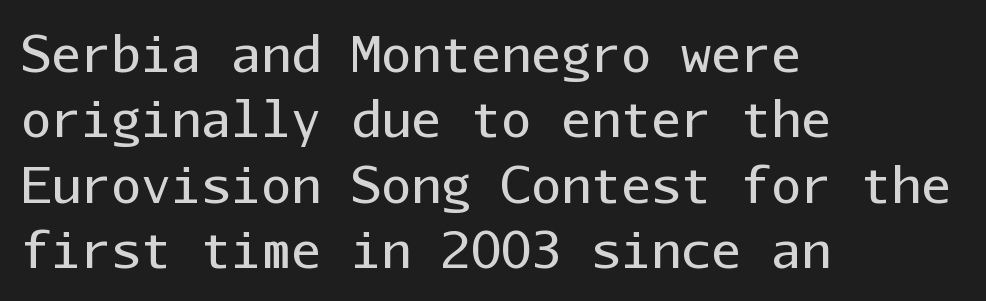
Weight: in the light-to-regular range. The letters stand straight up with perfectly vertical stems. Vertical spacing — default. The letterforms sit shoulder to shoulder at normal distance. Clear beneath every line of the passage. Compared with a centered layout, this one pins lines to the left instead.
